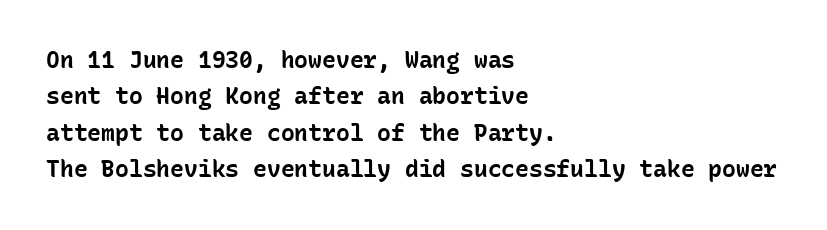
Q: Is the text bold? A: Yes.
Q: Is the text italic (slanted)? A: No, it is upright.
Q: Is the text underlined? A: No.
Q: How is the paragraph aligned? A: Left-aligned.
Q: Is the spacing between letters normal or unusually wide? A: Normal.
Q: Is the spacing between lines tight, normal or loose? A: Normal.
